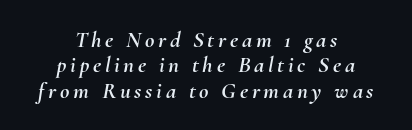
Q: Is the text italic (slanted)? A: Yes, it leans right by about 10 degrees.
Q: Is the text underlined? A: No.
Q: How is the paragraph aligned? A: Centered.
Q: Is the spacing between lines tight, normal or loose? A: Tight.
